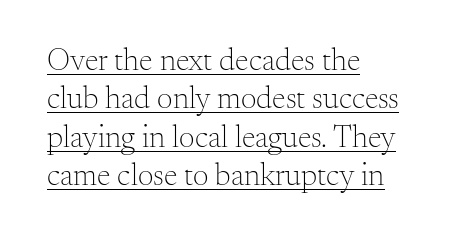
What kind of face is this? One with serifs. Italic: no, the glyphs are upright roman. These lines stack with their left ends in a neat column. What stands out about the letter spacing? Nothing — it is the standard amount.
